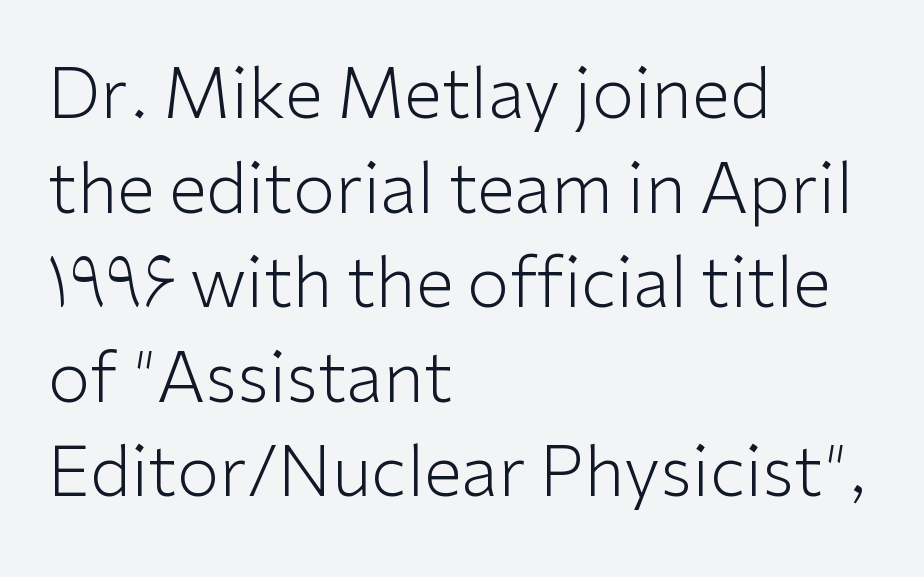
The image shows 69 px light sans-serif type, upright; set left-aligned, normal line spacing (1.37x), normal letter spacing, not underlined; low stroke contrast and a medium x-height.
